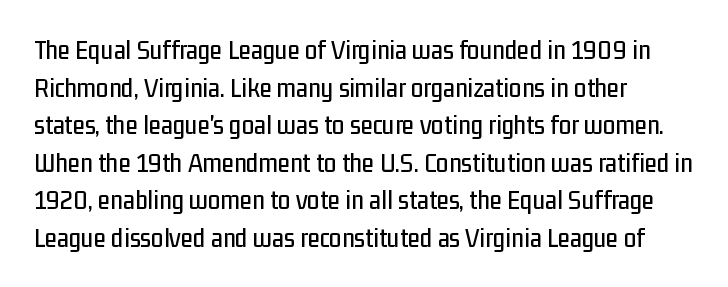
Q: Is the text italic (slanted)? A: No, it is upright.
Q: Is the typeface a serif or a sans-serif typeface? A: Sans-serif.
Q: Is the text underlined? A: No.
Q: How is the paragraph aligned? A: Left-aligned.
Q: Is the spacing between letters normal or unusually wide? A: Normal.
Q: Is the spacing between lines tight, normal or loose? A: Normal.
Q: Width (condensed, normal, or wide)? A: Condensed.
Q: Stroke contrast? A: Low.
Q: x-height? A: Medium.
Q: Monospaced? A: No.
